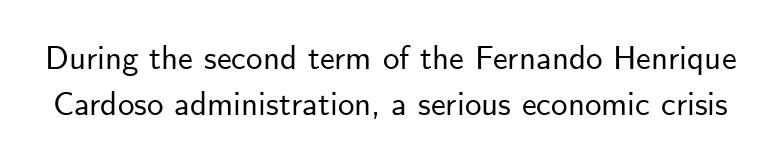
The image shows 33 px sans-serif type, upright; set normal line spacing (1.39x), normal letter spacing, not underlined; low stroke contrast and a small x-height.
